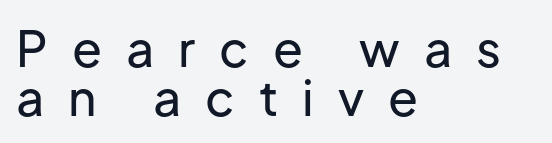
Q: Is the text italic (slanted)? A: No, it is upright.
Q: Is the typeface a serif or a sans-serif typeface? A: Sans-serif.
Q: Is the text underlined? A: No.
Q: How is the paragraph aligned? A: Left-aligned.
Q: Is the spacing between letters normal or unusually wide? A: Unusually wide.
Q: Is the spacing between lines tight, normal or loose? A: Tight.
Q: Width (condensed, normal, or wide)? A: Normal.
Q: Stroke contrast? A: Low.
Q: x-height? A: Medium.
Q: Monospaced? A: No.
